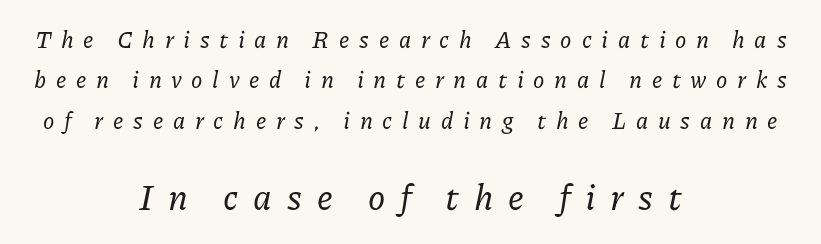
You could not count columns in this text — the font is proportionally spaced. Each word looks stretched out because of the extra space between its letters. Which chunk is bigger? The second one — the bottom block dwarfs the top. The passage shown leans; its letterforms are oblique.
